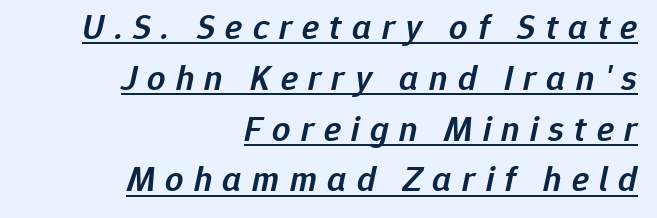
{"italic": "yes", "lean": "right", "slant_degrees": 12, "bold": "semi", "weight": "semibold", "width": "normal", "stroke_contrast": "low", "x_height": "medium", "monospaced": "no", "underline": "yes", "align": "right", "line_spacing": "normal", "line_spacing_ratio": 1.41, "letter_spacing": "wide", "letter_spacing_em": 0.28, "glyph_px": 36}
